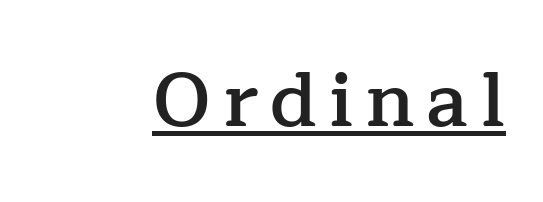
Its strokes are somewhat broadened, the hallmark of semibold type. Decoration check: the copy is underlined. Is this a fixed-width face? No — the glyphs have proportional, varying widths. Letterform terminals end in serifs throughout the passage.
